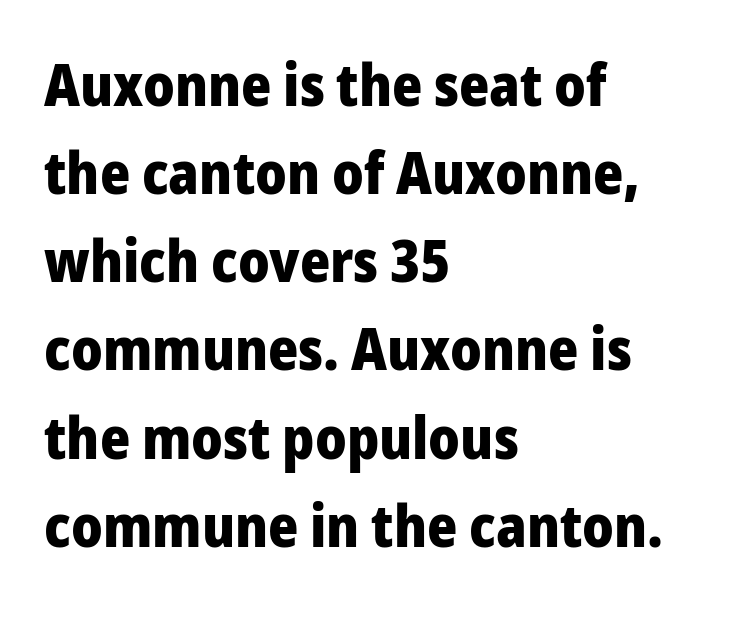
The image shows 58 px heavy sans-serif type, upright; set left-aligned, normal line spacing (1.52x), normal letter spacing, not underlined; low stroke contrast and a medium x-height.
